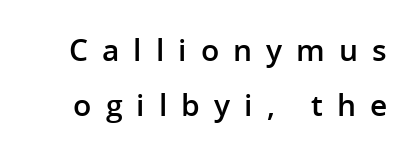
{"serif": "no", "italic": "no", "bold": "semi", "weight": "semibold", "width": "normal", "stroke_contrast": "low", "x_height": "medium", "monospaced": "no", "underline": "no", "line_spacing_ratio": 1.84, "letter_spacing": "wide", "letter_spacing_em": 0.47, "glyph_px": 30}
